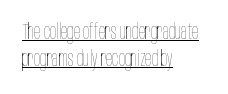
Is the letter spacing exaggerated? No — it looks like the ordinary default. This sample uses an upright cut, with every glyph sitting square on the baseline. Notice how descenders clear the ascenders below comfortably — that's standard leading. Layout note: lines flush left.
